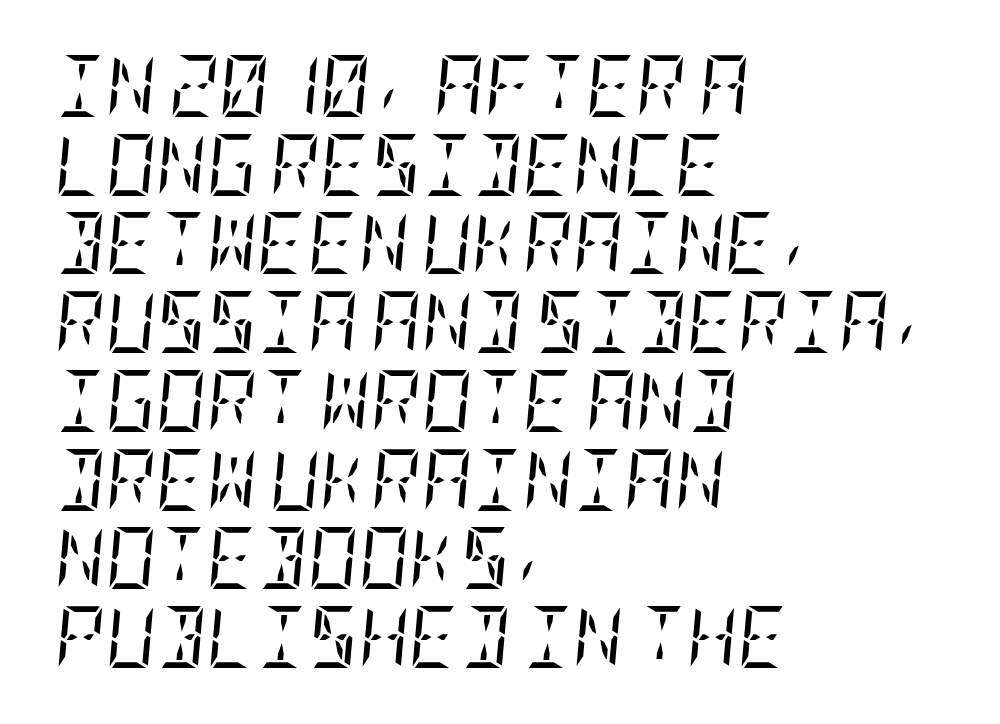
{"serif": "yes", "italic": "yes", "lean": "right", "slant_degrees": 5, "bold": "no", "weight": "regular", "width": "condensed", "stroke_contrast": "low", "x_height": "large", "underline": "no", "align": "left", "line_spacing": "normal", "line_spacing_ratio": 1.27, "letter_spacing": "normal", "letter_spacing_em": 0.0, "glyph_px": 62}
